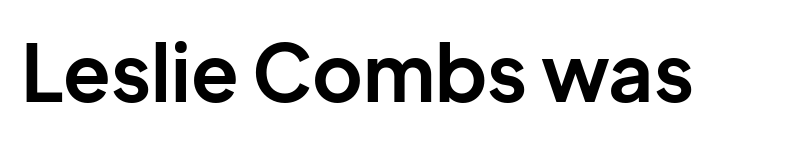
If you drew a line through each stem, it would be perfectly vertical. The line texture is even and compact thanks to regular tracking. Every letter is thick-stroked: bold, no question. Classification — sans serif.
